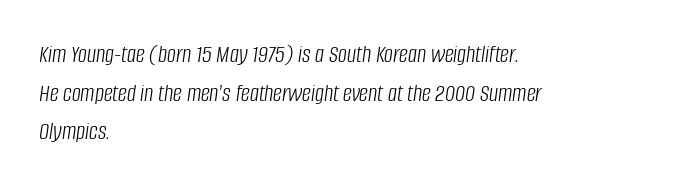
The image shows 25 px text type, italic (leaning right); set left-aligned, normal line spacing (1.55x), normal letter spacing, not underlined.
